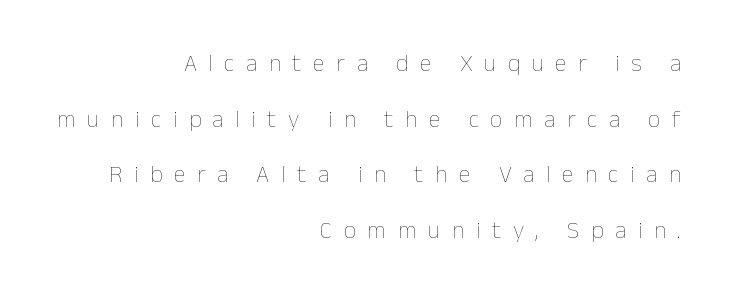
Q: Is the text bold? A: No.
Q: Is the text italic (slanted)? A: No, it is upright.
Q: Is the text underlined? A: No.
Q: How is the paragraph aligned? A: Right-aligned.
Q: Is the spacing between letters normal or unusually wide? A: Unusually wide.
Q: Is the spacing between lines tight, normal or loose? A: Loose.
